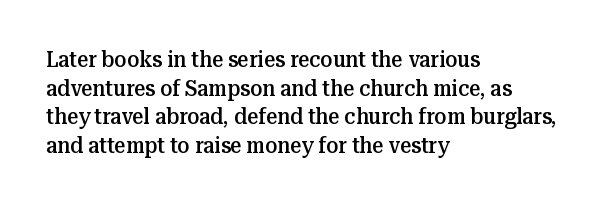
The image shows 22 px text type, upright; set left-aligned, normal line spacing (1.3x), normal letter spacing, not underlined.
